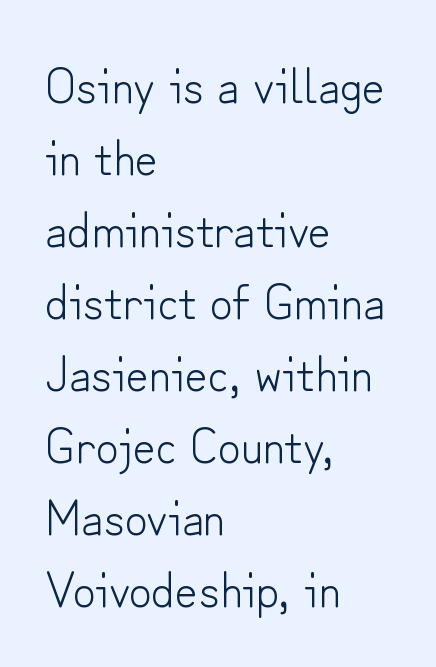
{"serif": "no", "italic": "no", "bold": "no", "weight": "light", "width": "normal", "stroke_contrast": "low", "x_height": "small", "monospaced": "no", "underline": "no", "align": "left", "line_spacing": "normal", "line_spacing_ratio": 1.44, "letter_spacing": "normal", "letter_spacing_em": 0.0, "glyph_px": 50}
